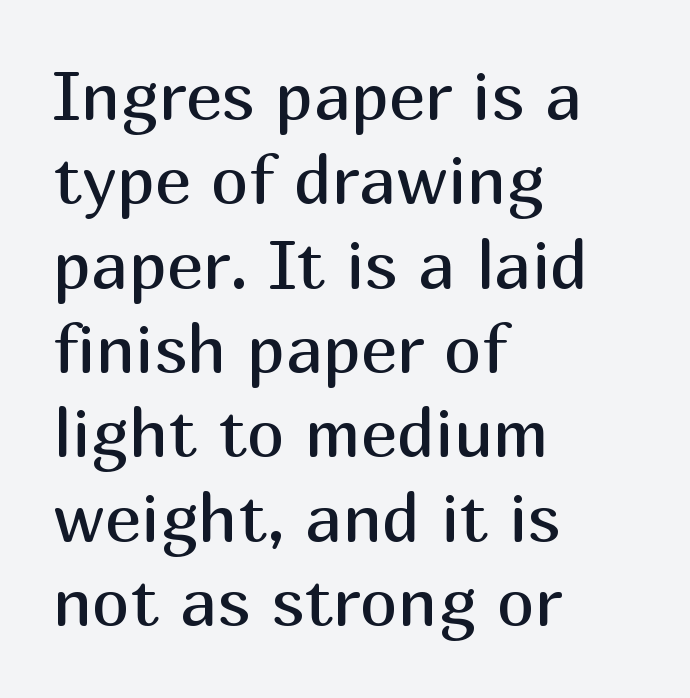
I'd call this a sans setting — the letters go barefoot. Where is the straight margin? On the left. Character widths vary here, with narrow letters taking less room than wide ones. Between one letter and the next there's only the usual sliver of space.
